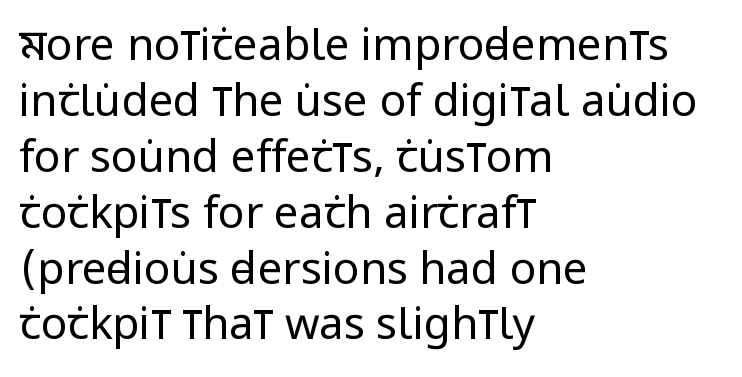
{"serif": "no", "italic": "no", "bold": "no", "weight": "regular", "width": "condensed", "stroke_contrast": "low", "x_height": "large", "monospaced": "no", "underline": "no", "align": "left", "line_spacing": "normal", "line_spacing_ratio": 1.27, "letter_spacing": "normal", "letter_spacing_em": 0.0, "glyph_px": 44}
